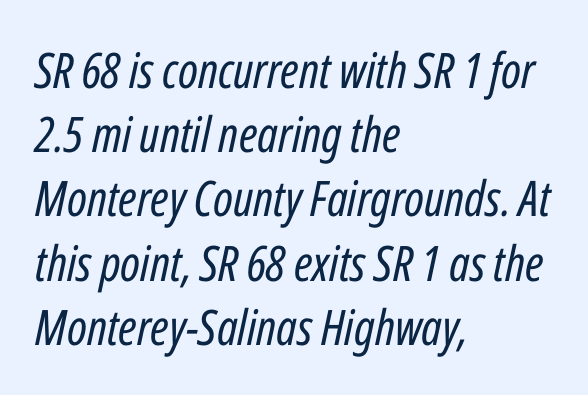
{"italic": "yes", "lean": "right", "slant_degrees": 12, "bold": "no", "weight": "regular", "width": "condensed", "stroke_contrast": "low", "x_height": "medium", "monospaced": "no", "underline": "no", "align": "left", "line_spacing": "normal", "line_spacing_ratio": 1.31, "letter_spacing": "normal", "letter_spacing_em": 0.0, "glyph_px": 49}
